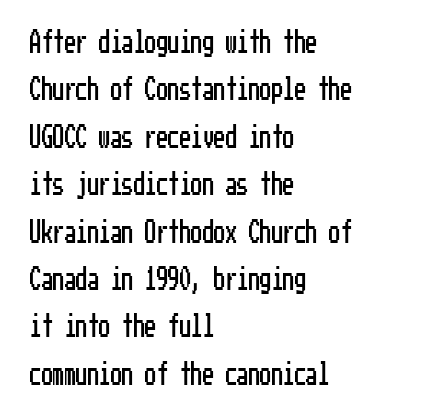
{"italic": "no", "underline": "no", "align": "left", "line_spacing": "loose", "line_spacing_ratio": 2.06, "letter_spacing": "normal", "letter_spacing_em": 0.0, "glyph_px": 23}
